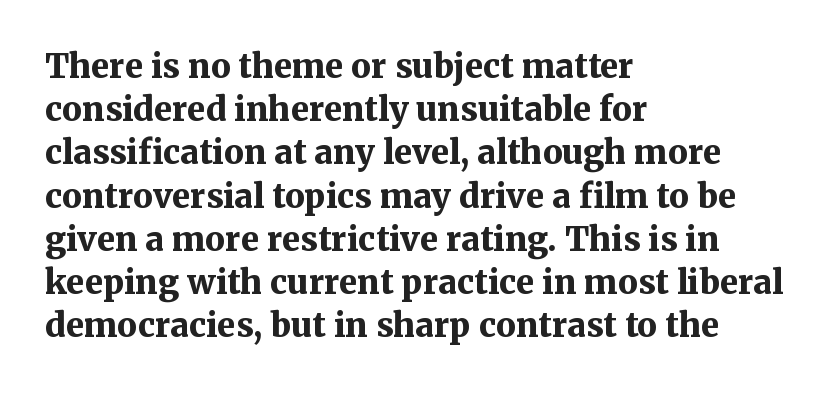
Q: Is the text bold? A: Yes.
Q: Is the text italic (slanted)? A: No, it is upright.
Q: Is the typeface a serif or a sans-serif typeface? A: Serif.
Q: Is the text underlined? A: No.
Q: How is the paragraph aligned? A: Left-aligned.
Q: Is the spacing between letters normal or unusually wide? A: Normal.
Q: Is the spacing between lines tight, normal or loose? A: Normal.
Q: Width (condensed, normal, or wide)? A: Normal.
Q: Stroke contrast? A: Medium.
Q: x-height? A: Medium.
Q: Monospaced? A: No.
